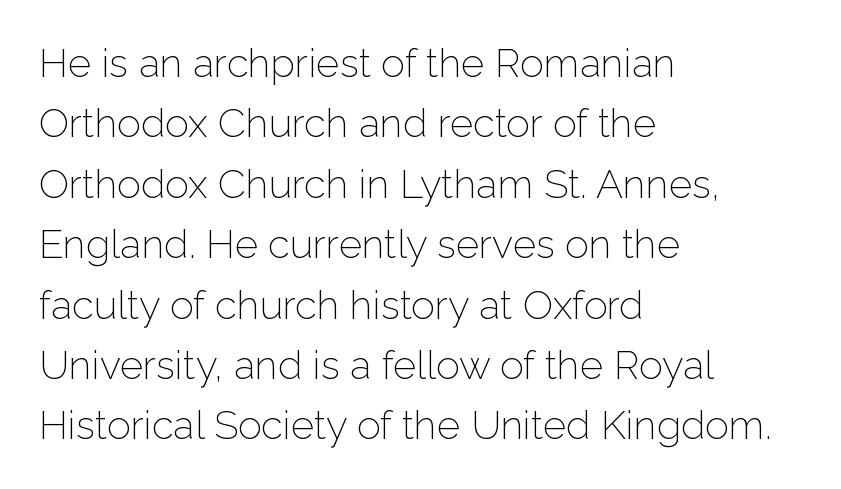
Q: Is the text bold? A: No.
Q: Is the text italic (slanted)? A: No, it is upright.
Q: Is the typeface a serif or a sans-serif typeface? A: Sans-serif.
Q: Is the text underlined? A: No.
Q: How is the paragraph aligned? A: Left-aligned.
Q: Is the spacing between letters normal or unusually wide? A: Normal.
Q: Is the spacing between lines tight, normal or loose? A: Normal.
Q: Width (condensed, normal, or wide)? A: Normal.
Q: Stroke contrast? A: Low.
Q: x-height? A: Medium.
Q: Monospaced? A: No.
